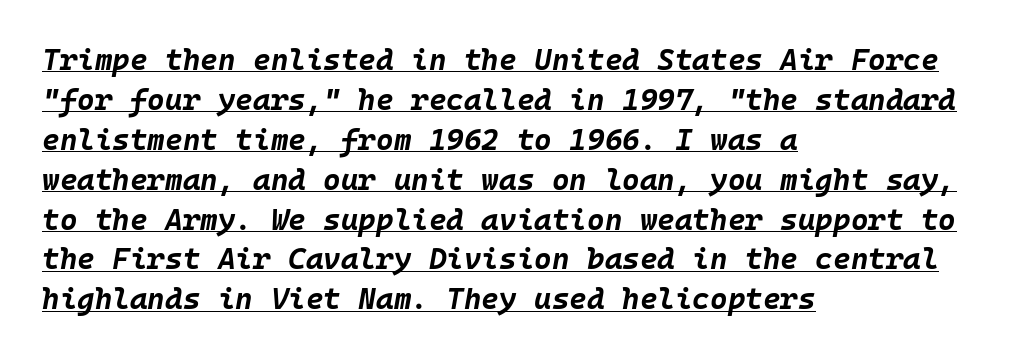
The image shows 30 px bold type, italic (leaning right), monospaced; set left-aligned, normal line spacing (1.33x), normal letter spacing, underlined; low stroke contrast and a large x-height.
